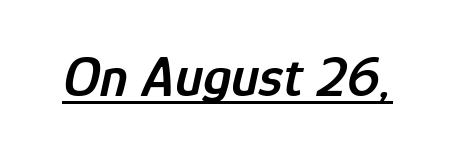
The image shows 59 px semibold, condensed type, italic (leaning right); set normal letter spacing, underlined; low stroke contrast and a medium x-height.
